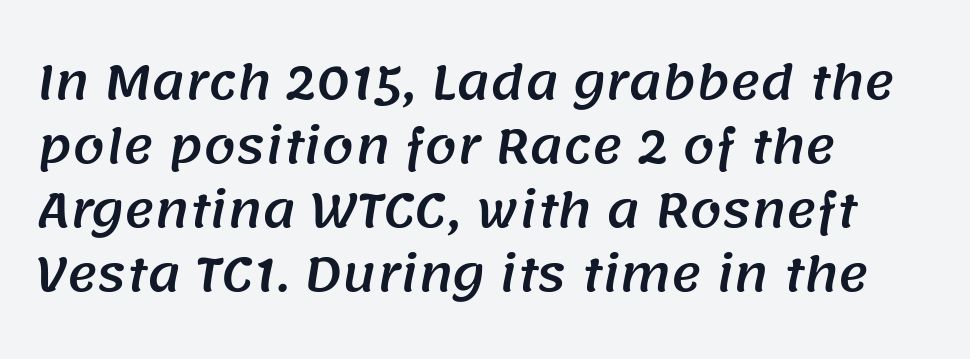
Q: Is the typeface a serif or a sans-serif typeface? A: Sans-serif.
Q: Is the text underlined? A: No.
Q: How is the paragraph aligned? A: Left-aligned.
Q: Is the spacing between letters normal or unusually wide? A: Normal.
Q: Is the spacing between lines tight, normal or loose? A: Normal.
Q: Width (condensed, normal, or wide)? A: Normal.
Q: Stroke contrast? A: Medium.
Q: x-height? A: Large.
Q: Monospaced? A: No.
